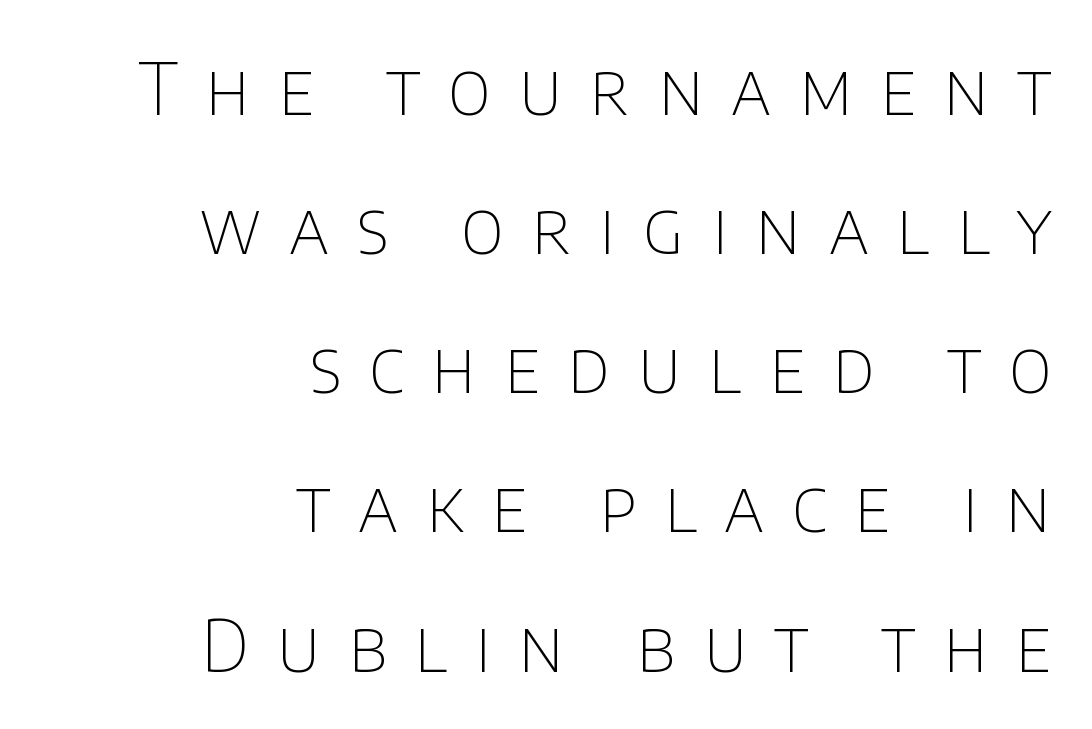
Q: Is the text bold? A: No.
Q: Is the text italic (slanted)? A: No, it is upright.
Q: Is the typeface a serif or a sans-serif typeface? A: Sans-serif.
Q: Is the text underlined? A: No.
Q: How is the paragraph aligned? A: Right-aligned.
Q: Is the spacing between letters normal or unusually wide? A: Unusually wide.
Q: Is the spacing between lines tight, normal or loose? A: Loose.
Q: Width (condensed, normal, or wide)? A: Normal.
Q: Stroke contrast? A: Low.
Q: x-height? A: Large.
Q: Monospaced? A: No.
